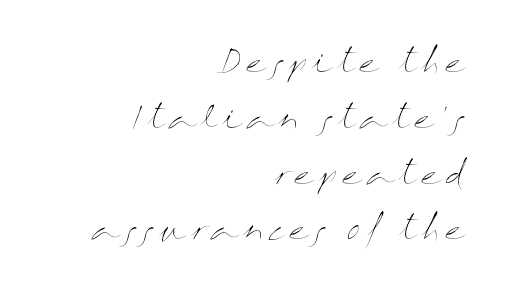
The image shows 31 px thin, wide type; set right-aligned, line spacing 1.8x, not underlined; medium stroke contrast and a medium x-height.
